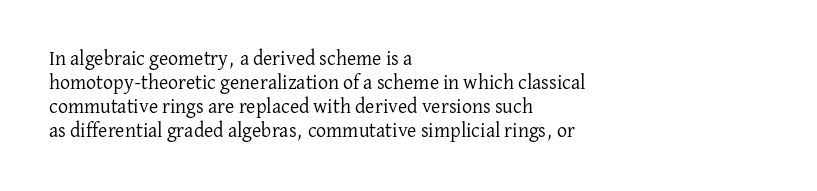
Descenders are the only things crossing below the line. Letters have the restrained weight of plain body copy at most. Where is the straight margin? On the left. Between one letter and the next there's only the usual sliver of space.
